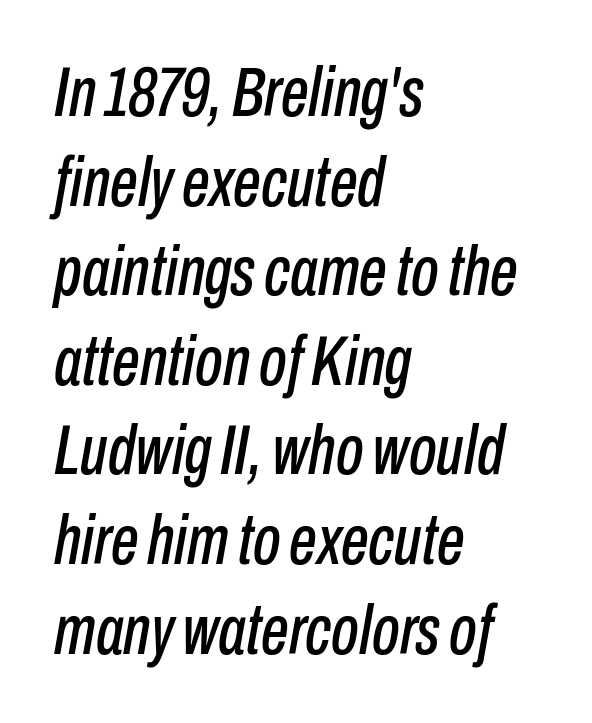
Q: Is the text italic (slanted)? A: Yes, it leans right by about 10 degrees.
Q: Is the text underlined? A: No.
Q: How is the paragraph aligned? A: Left-aligned.
Q: Is the spacing between letters normal or unusually wide? A: Normal.
Q: Is the spacing between lines tight, normal or loose? A: Normal.
Q: Width (condensed, normal, or wide)? A: Condensed.
Q: Stroke contrast? A: Low.
Q: x-height? A: Medium.
Q: Monospaced? A: No.
